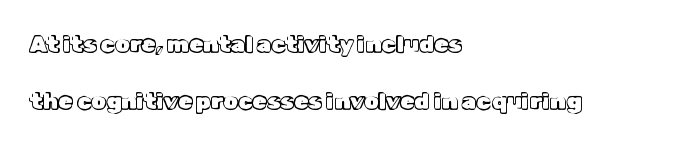
{"italic": "no", "underline": "no", "align": "left", "line_spacing": "loose", "line_spacing_ratio": 2.49, "letter_spacing": "normal", "letter_spacing_em": 0.0, "glyph_px": 23}
